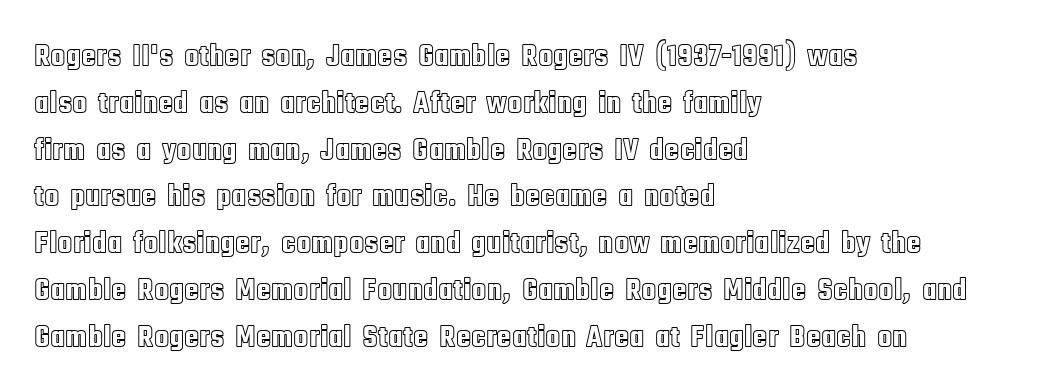
{"italic": "no", "width": "condensed", "x_height": "large", "monospaced": "no", "underline": "no", "align": "left", "line_spacing": "normal", "line_spacing_ratio": 1.51, "letter_spacing": "normal", "letter_spacing_em": 0.0, "glyph_px": 31}
